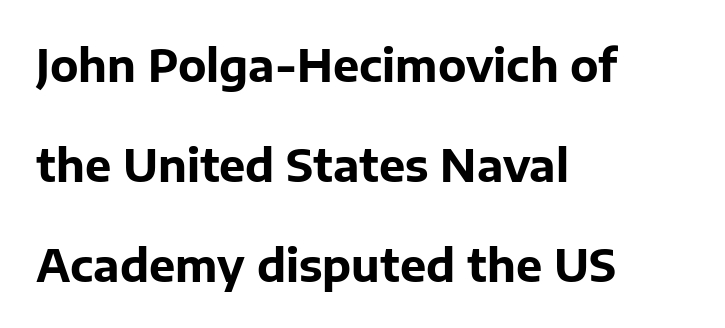
Stroke terminals: plain, sans-serif. Standard letterfit; no display-style spreading of the glyphs. Students, observe: this is what heavily led, spacious text looks like. The lettering holds an erect, upright posture throughout.
